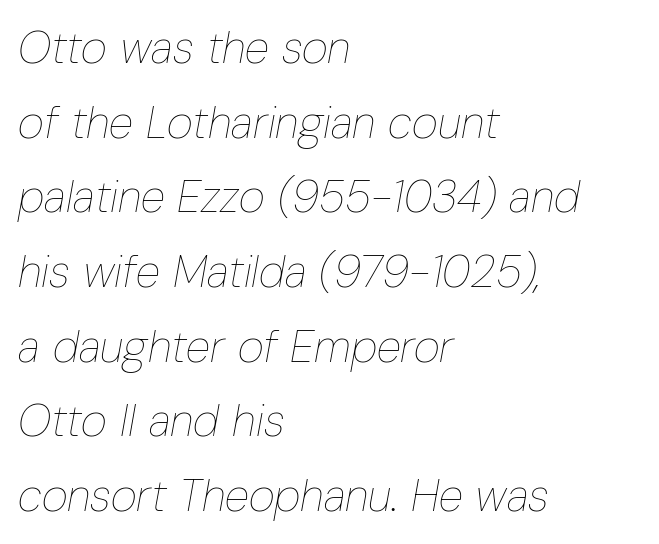
Reading down the column, the eye jumps a familiar distance to each next line. Each letter keeps its own natural width here, so spacing adapts to shape. Any mark beneath the type? The region is blank. If you drew a line through each stem, it would be angled. This rendering uses left alignment, leaving the right contour irregular. Is the letter spacing exaggerated? No — it looks like the ordinary default.
